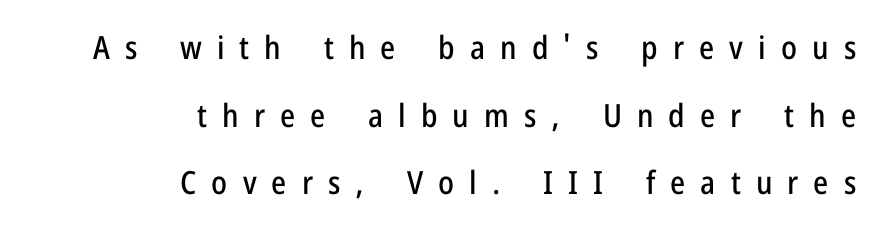
The image shows 32 px condensed sans-serif type, upright; set right-aligned, loose line spacing (2.11x), unusually wide letter spacing (+0.47 em), not underlined; low stroke contrast and a medium x-height.
